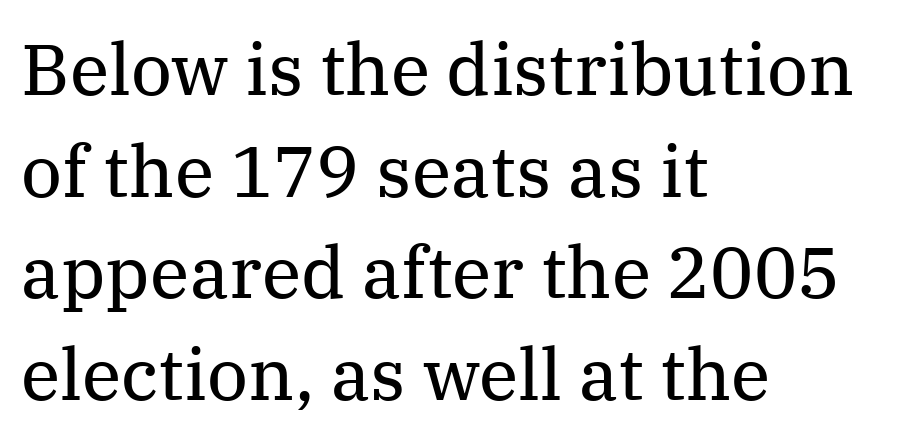
Q: Is the text bold? A: No.
Q: Is the text italic (slanted)? A: No, it is upright.
Q: Is the typeface a serif or a sans-serif typeface? A: Serif.
Q: Is the text underlined? A: No.
Q: How is the paragraph aligned? A: Left-aligned.
Q: Is the spacing between letters normal or unusually wide? A: Normal.
Q: Is the spacing between lines tight, normal or loose? A: Normal.
Q: Width (condensed, normal, or wide)? A: Normal.
Q: Stroke contrast? A: Medium.
Q: x-height? A: Medium.
Q: Monospaced? A: No.
